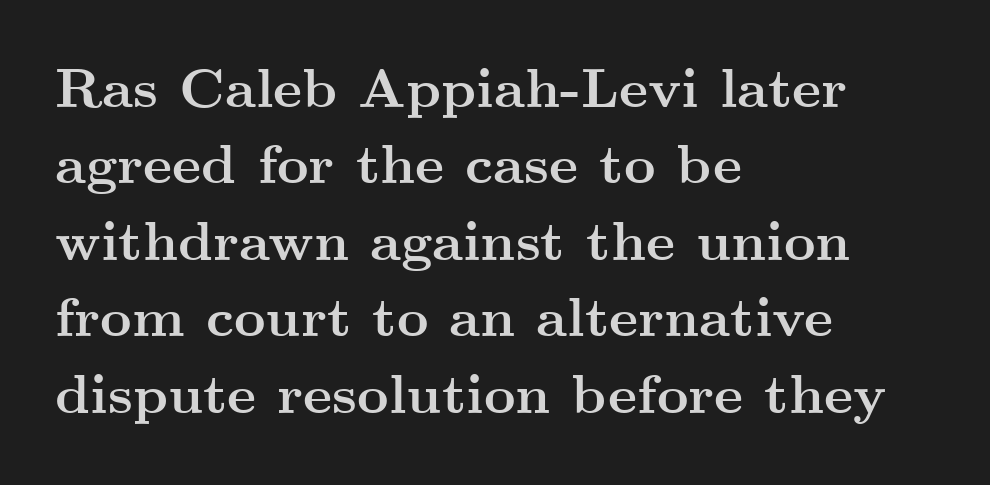
{"serif": "yes", "italic": "no", "bold": "yes", "weight": "semibold", "width": "wide", "stroke_contrast": "medium", "x_height": "small", "monospaced": "no", "underline": "no", "align": "left", "line_spacing": "normal", "line_spacing_ratio": 1.39, "letter_spacing": "normal", "letter_spacing_em": 0.0, "glyph_px": 55}
